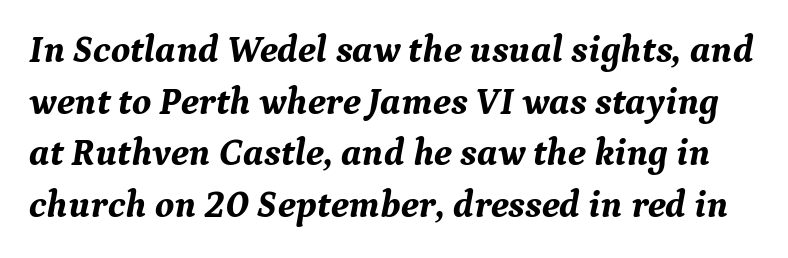
The passage shown is typed in a proportional face where columns would drift. The typography opts for an oblique posture over an upright one. You could call the tracking neutral — neither tight nor loose. A full-strength bold gives these letters their thick strokes. The block of text has a typical density, with ordinary space between rows.
